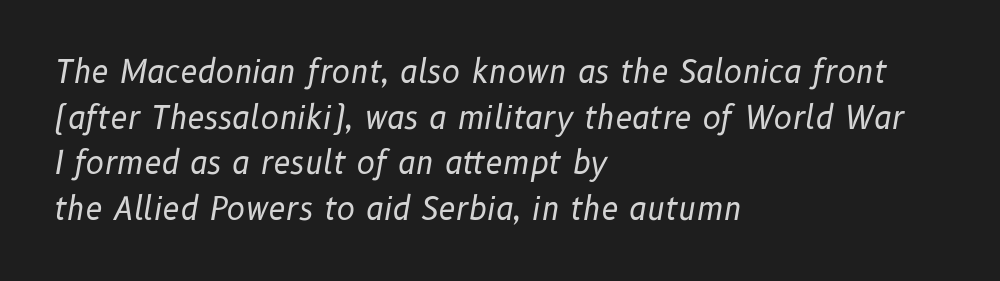
Q: Is the text bold? A: No.
Q: Is the text italic (slanted)? A: Yes, it leans right by about 10 degrees.
Q: Is the text underlined? A: No.
Q: How is the paragraph aligned? A: Left-aligned.
Q: Is the spacing between letters normal or unusually wide? A: Normal.
Q: Is the spacing between lines tight, normal or loose? A: Normal.
Q: Width (condensed, normal, or wide)? A: Normal.
Q: Stroke contrast? A: Low.
Q: x-height? A: Medium.
Q: Monospaced? A: No.
